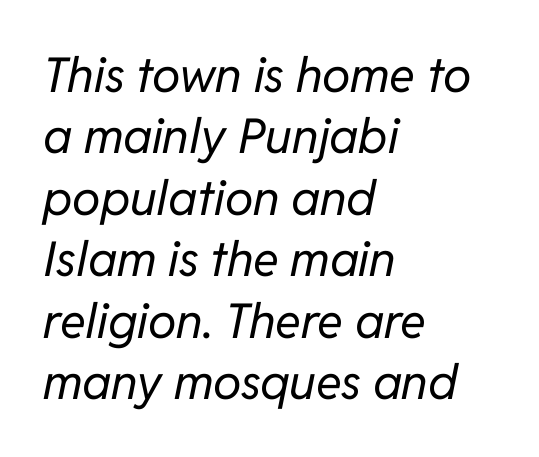
The image shows 48 px regular-weight type, italic (leaning right); set left-aligned, normal line spacing (1.28x), normal letter spacing, not underlined; low stroke contrast and a medium x-height.
